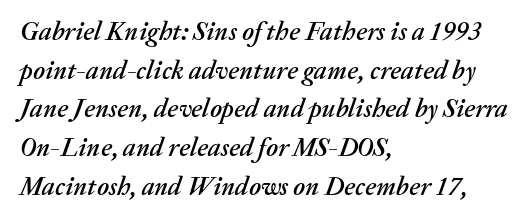
The image shows 26 px text type, italic (leaning right); set left-aligned, normal line spacing (1.49x), normal letter spacing, not underlined.
